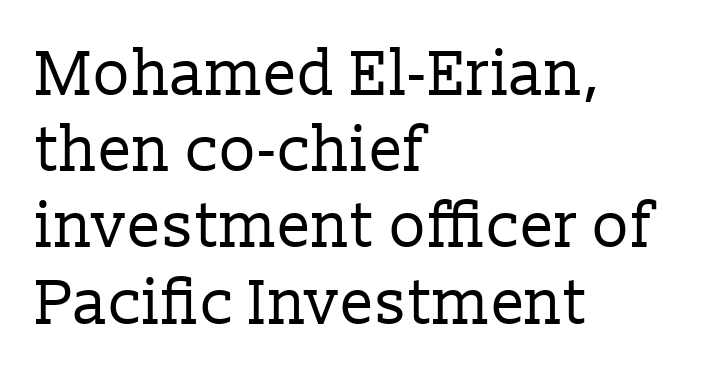
{"serif": "yes", "italic": "no", "bold": "no", "weight": "regular", "width": "normal", "stroke_contrast": "low", "x_height": "medium", "monospaced": "no", "underline": "no", "align": "left", "line_spacing_ratio": 1.21, "letter_spacing": "normal", "letter_spacing_em": 0.0, "glyph_px": 63}
